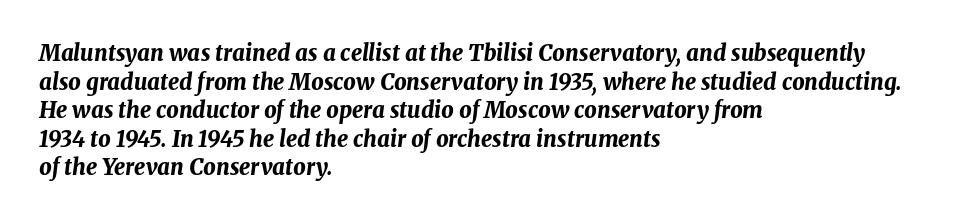
{"italic": "yes", "lean": "right", "slant_degrees": 8, "bold": "yes", "underline": "no", "align": "left", "line_spacing": "normal", "line_spacing_ratio": 1.3, "letter_spacing": "normal", "letter_spacing_em": 0.0, "glyph_px": 22}
